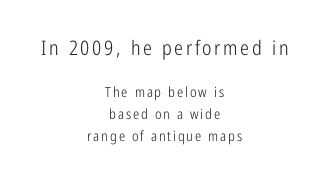
Horizontal bands of white between lines are of average thickness. Whoever set this made the first block the dominant, larger element. Neither beginnings nor endings align; midpoints do. The passage shown is not underscored anywhere. Bold? No — there's no thickening of the strokes.
